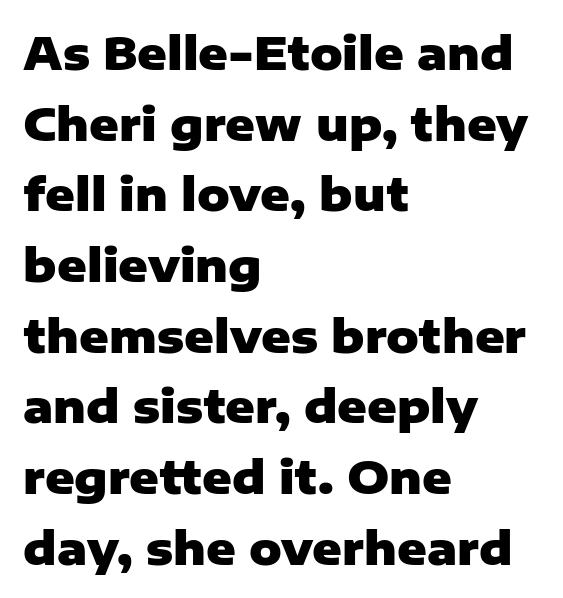
Q: Is the text bold? A: Yes.
Q: Is the text italic (slanted)? A: No, it is upright.
Q: Is the typeface a serif or a sans-serif typeface? A: Sans-serif.
Q: Is the text underlined? A: No.
Q: How is the paragraph aligned? A: Left-aligned.
Q: Is the spacing between letters normal or unusually wide? A: Normal.
Q: Is the spacing between lines tight, normal or loose? A: Normal.
Q: Width (condensed, normal, or wide)? A: Normal.
Q: Stroke contrast? A: Low.
Q: x-height? A: Medium.
Q: Monospaced? A: No.
